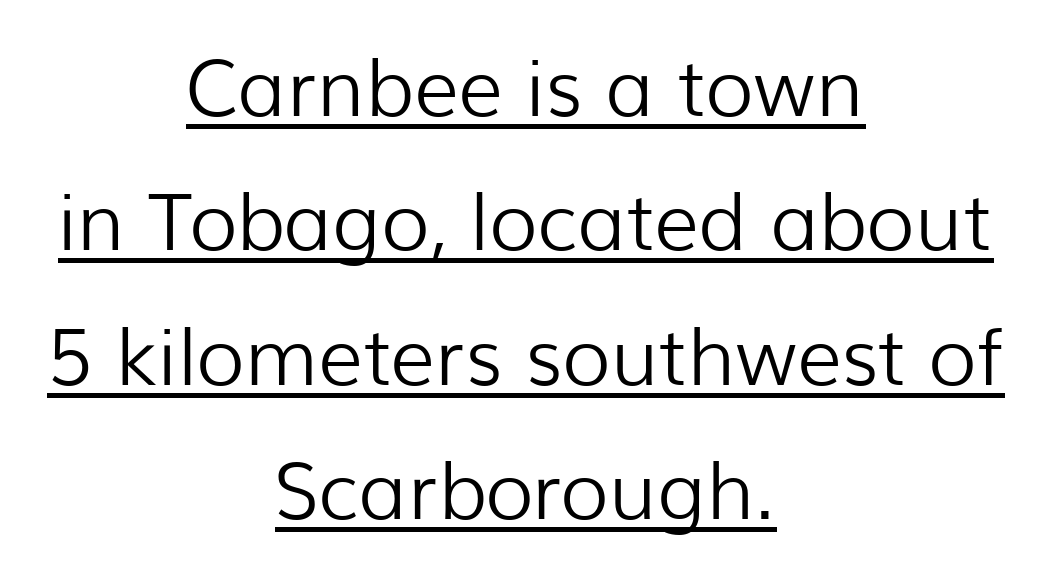
{"serif": "no", "italic": "no", "bold": "no", "weight": "light", "width": "normal", "stroke_contrast": "low", "x_height": "medium", "monospaced": "no", "underline": "yes", "align": "center", "line_spacing": "normal", "line_spacing_ratio": 1.7, "letter_spacing": "normal", "letter_spacing_em": 0.0, "glyph_px": 79}
